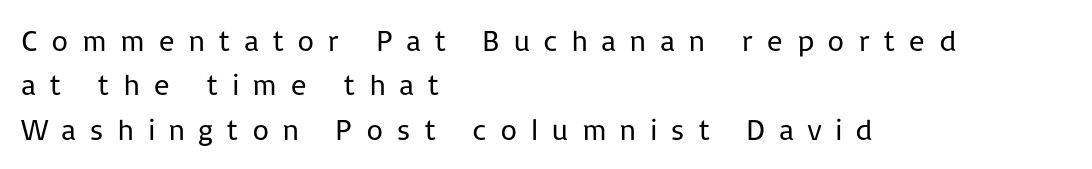
The image shows 30 px regular-weight sans-serif type, upright; set left-aligned, normal line spacing (1.48x), unusually wide letter spacing (+0.43 em), not underlined; low stroke contrast and a medium x-height.
